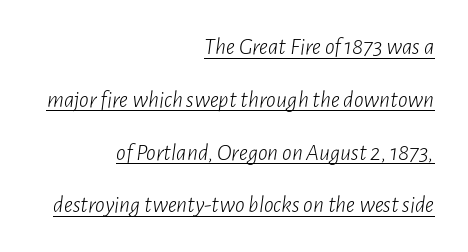
The image shows 24 px text type, italic (leaning right); set right-aligned, loose line spacing (2.2x), normal letter spacing, underlined.
